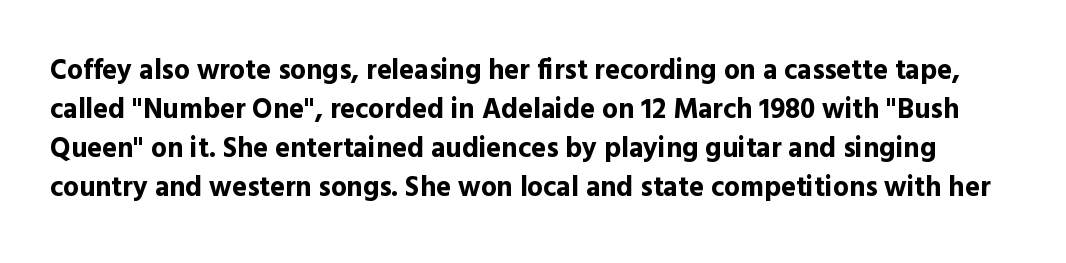
Q: Is the text bold? A: Yes.
Q: Is the text italic (slanted)? A: No, it is upright.
Q: Is the typeface a serif or a sans-serif typeface? A: Sans-serif.
Q: Is the text underlined? A: No.
Q: Is the spacing between letters normal or unusually wide? A: Normal.
Q: Is the spacing between lines tight, normal or loose? A: Normal.
Q: Width (condensed, normal, or wide)? A: Normal.
Q: x-height? A: Medium.
Q: Monospaced? A: No.
